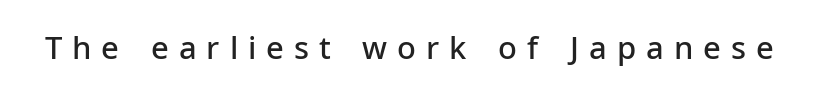
This sample has the flowing, uneven cadence of proportional lettering. A fair bit of extra ink — the face is semibold, not bold. Characters remain perfectly vertical along every line. Grotesque or geometric, the face here clearly has no serifs.
